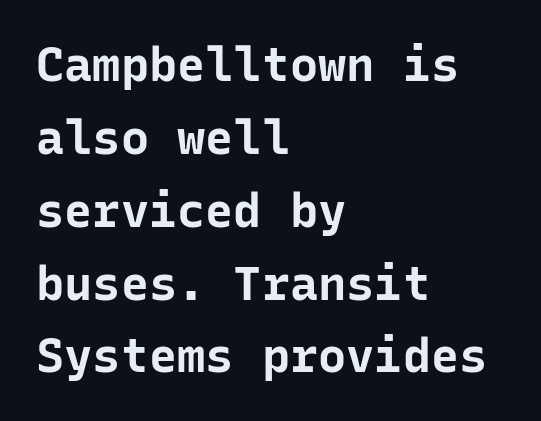
{"serif": "no", "italic": "no", "bold": "yes", "weight": "bold", "width": "normal", "stroke_contrast": "low", "x_height": "medium", "monospaced": "yes", "underline": "no", "align": "left", "line_spacing": "normal", "line_spacing_ratio": 1.55, "letter_spacing": "normal", "letter_spacing_em": 0.0, "glyph_px": 47}
